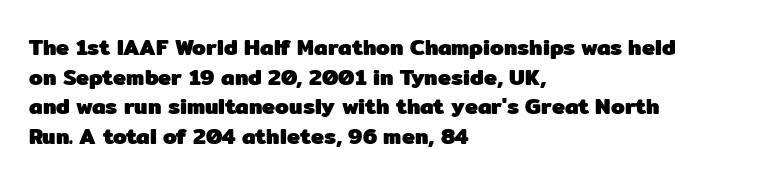
Q: Is the text bold? A: Yes.
Q: Is the text italic (slanted)? A: No, it is upright.
Q: Is the text underlined? A: No.
Q: How is the paragraph aligned? A: Left-aligned.
Q: Is the spacing between letters normal or unusually wide? A: Normal.
Q: Is the spacing between lines tight, normal or loose? A: Normal.
